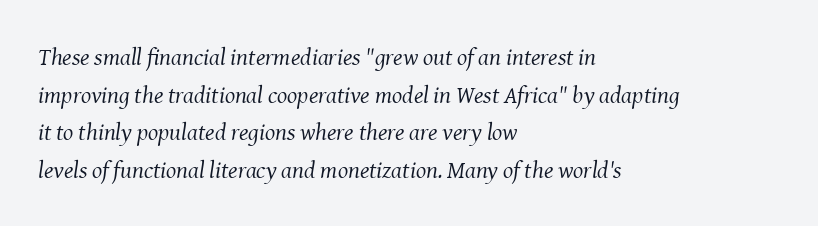
The image shows 24 px text type, italic (leaning right); set left-aligned, normal line spacing (1.57x), normal letter spacing, not underlined.
